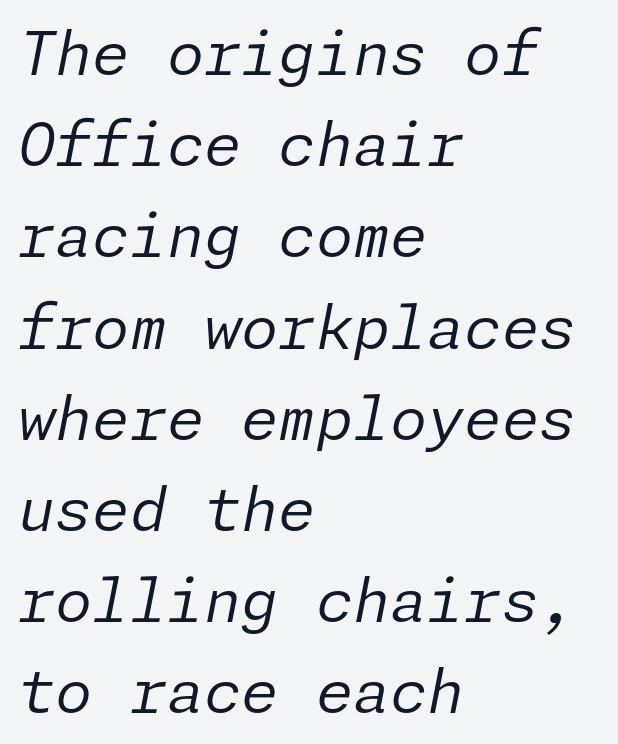
{"italic": "yes", "lean": "right", "slant_degrees": 11, "bold": "no", "weight": "regular", "width": "normal", "stroke_contrast": "low", "x_height": "medium", "underline": "no", "align": "left", "line_spacing": "normal", "line_spacing_ratio": 1.52, "letter_spacing": "normal", "letter_spacing_em": 0.0, "glyph_px": 60}
